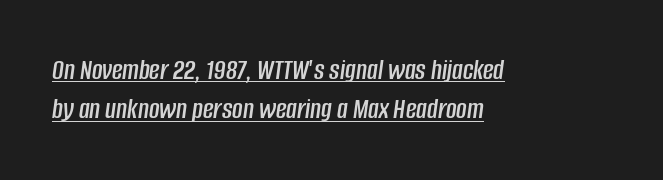
The image shows 29 px condensed type, italic (leaning right); set left-aligned, normal line spacing (1.35x), normal letter spacing, underlined; low stroke contrast and a large x-height.
